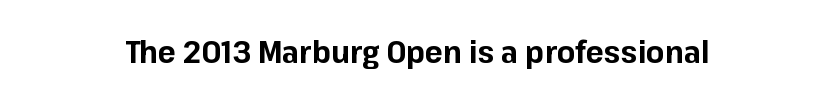
Q: Is the text bold? A: Yes.
Q: Is the text italic (slanted)? A: No, it is upright.
Q: Is the typeface a serif or a sans-serif typeface? A: Sans-serif.
Q: Is the text underlined? A: No.
Q: Is the spacing between letters normal or unusually wide? A: Normal.
Q: Width (condensed, normal, or wide)? A: Normal.
Q: Stroke contrast? A: Low.
Q: x-height? A: Medium.
Q: Monospaced? A: No.
